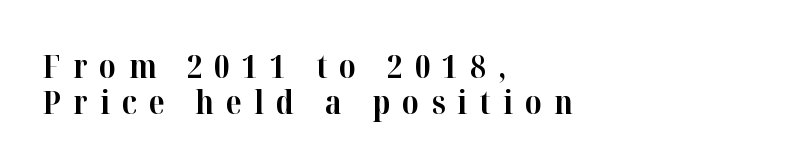
{"serif": "yes", "italic": "no", "bold": "yes", "weight": "bold", "width": "normal", "stroke_contrast": "high", "x_height": "medium", "monospaced": "no", "underline": "no", "align": "left", "line_spacing": "tight", "line_spacing_ratio": 1.13, "letter_spacing": "wide", "letter_spacing_em": 0.38, "glyph_px": 32}
